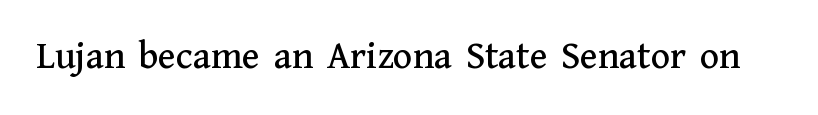
{"serif": "yes", "italic": "no", "width": "normal", "stroke_contrast": "medium", "x_height": "medium", "monospaced": "no", "underline": "no", "letter_spacing": "normal", "letter_spacing_em": 0.0, "glyph_px": 40}
